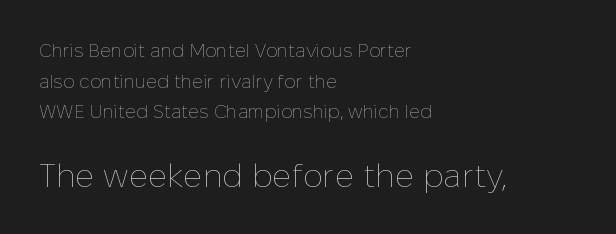
Notice how the stems are strictly vertical — no italics here. The string is rendered with underlining switched off. The vertical gap from one line to the next is medium. Short note: letters normally spaced. Two sizes are in play, and the larger belongs to the second block.
